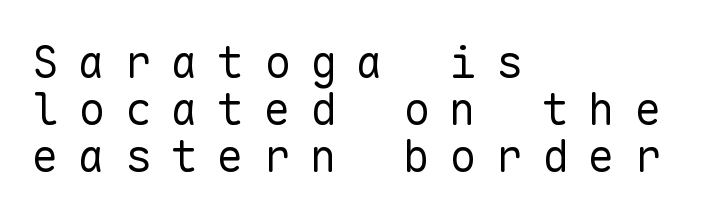
Summary of vertical rhythm: compact, with narrow interline spacing. The typesetter chose a ragged-right arrangement here. Letterform terminals end flat and unadorned throughout the passage. Stems and bowls with no extra thickness — not bold. Posture: upright roman.
